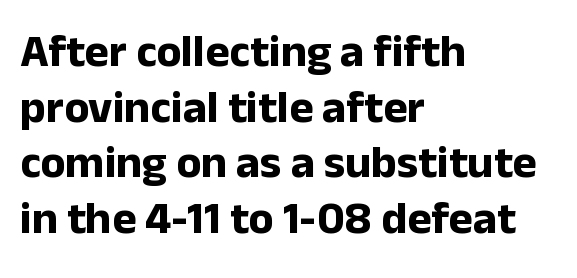
{"serif": "no", "italic": "no", "bold": "yes", "weight": "bold", "width": "normal", "stroke_contrast": "low", "x_height": "medium", "monospaced": "no", "underline": "no", "align": "left", "line_spacing_ratio": 1.21, "letter_spacing": "normal", "letter_spacing_em": 0.0, "glyph_px": 46}
